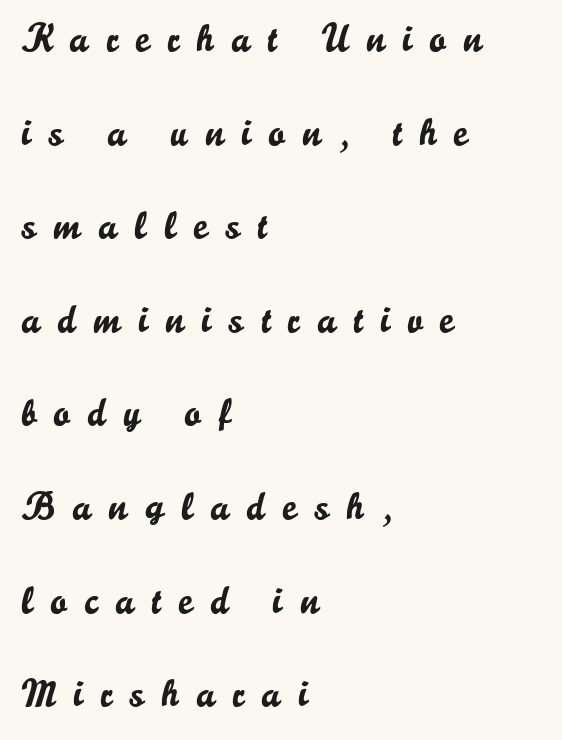
Q: Is the text italic (slanted)? A: Yes.
Q: Is the typeface a serif or a sans-serif typeface? A: Sans-serif.
Q: Is the text underlined? A: No.
Q: How is the paragraph aligned? A: Left-aligned.
Q: Is the spacing between letters normal or unusually wide? A: Unusually wide.
Q: Is the spacing between lines tight, normal or loose? A: Loose.
Q: Width (condensed, normal, or wide)? A: Normal.
Q: Stroke contrast? A: Low.
Q: x-height? A: Small.
Q: Monospaced? A: No.
